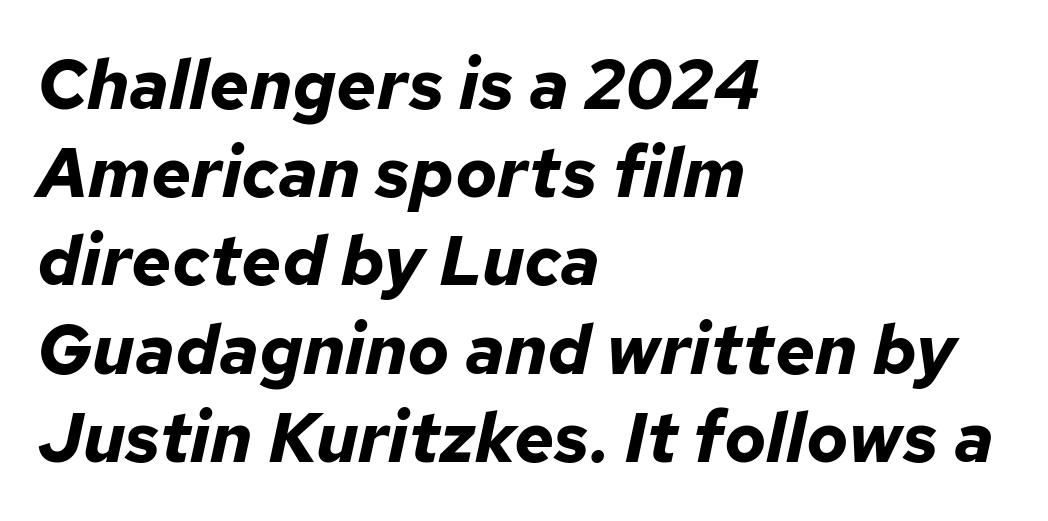
{"italic": "yes", "lean": "right", "slant_degrees": 12, "bold": "yes", "weight": "bold", "width": "normal", "stroke_contrast": "low", "x_height": "medium", "monospaced": "no", "underline": "no", "align": "left", "line_spacing": "normal", "line_spacing_ratio": 1.26, "letter_spacing": "normal", "letter_spacing_em": 0.0, "glyph_px": 70}
